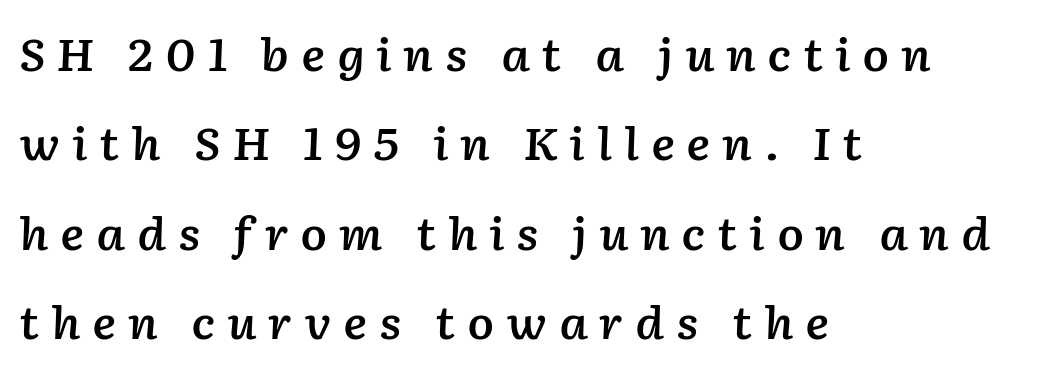
{"italic": "yes", "lean": "right", "slant_degrees": 2, "bold": "semi", "weight": "semibold", "width": "normal", "stroke_contrast": "low", "x_height": "medium", "monospaced": "no", "underline": "no", "align": "left", "line_spacing": "loose", "line_spacing_ratio": 2.03, "letter_spacing": "wide", "letter_spacing_em": 0.26, "glyph_px": 44}
